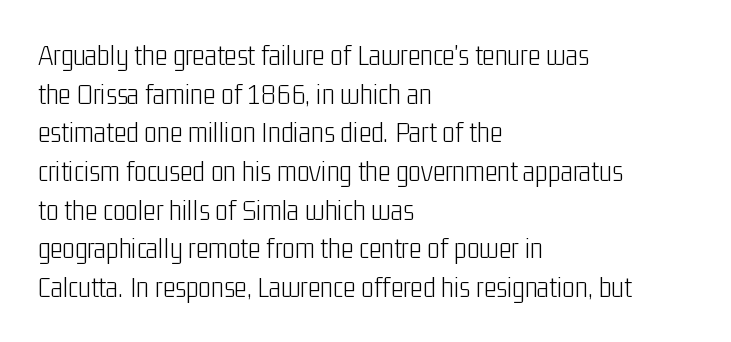
The image shows 30 px light, condensed sans-serif type, upright; set left-aligned, normal line spacing (1.29x), normal letter spacing, not underlined; low stroke contrast and a medium x-height.
